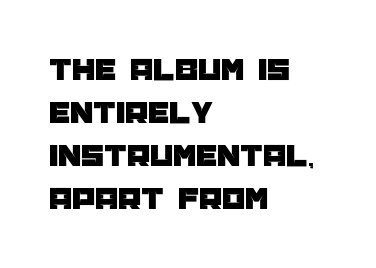
The gaps between neighbouring characters are ordinary and unremarkable. Descenders are the only things crossing below the line. Leading: standard. Think of a printed novel: that variable character pitch is what you see here. If you drew a ruler down the left edge, every line would touch it. In terms of posture, this sample is upright.
